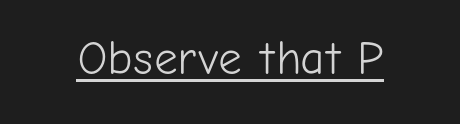
{"serif": "no", "italic": "no", "bold": "no", "weight": "light", "width": "normal", "stroke_contrast": "low", "x_height": "medium", "monospaced": "no", "underline": "yes", "letter_spacing": "normal", "letter_spacing_em": 0.0, "glyph_px": 47}
